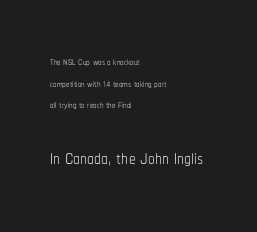
{"italic": "no", "bold": "no", "underline": "no", "align": "left", "line_spacing": "normal", "line_spacing_ratio": 1.54, "letter_spacing": "normal", "letter_spacing_em": 0.0, "larger_block": "second", "size_ratio": 1.93, "glyph_px": 27}
